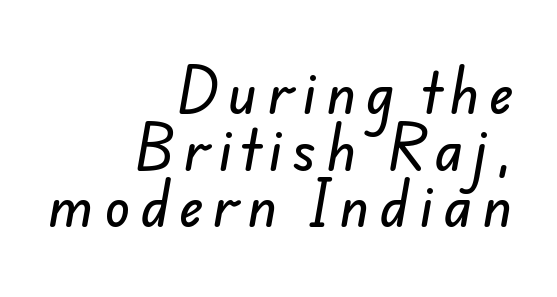
The image shows 53 px sans-serif type; set right-aligned, tight line spacing (1.07x), not underlined; low stroke contrast and a small x-height.
